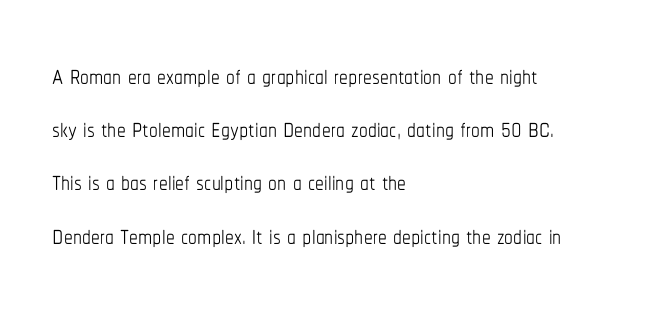
Q: Is the text bold? A: No.
Q: Is the text italic (slanted)? A: No, it is upright.
Q: Is the text underlined? A: No.
Q: How is the paragraph aligned? A: Left-aligned.
Q: Is the spacing between letters normal or unusually wide? A: Normal.
Q: Is the spacing between lines tight, normal or loose? A: Normal.
Q: Width (condensed, normal, or wide)? A: Condensed.
Q: Stroke contrast? A: Low.
Q: x-height? A: Medium.
Q: Monospaced? A: No.
